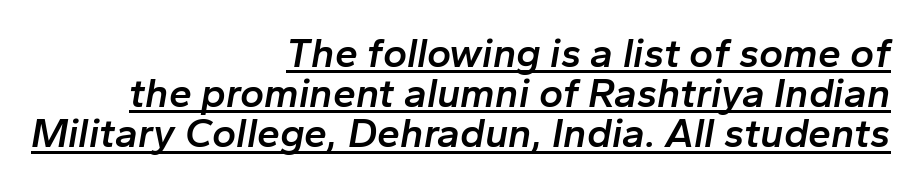
{"italic": "yes", "lean": "right", "slant_degrees": 10, "bold": "semi", "weight": "semibold", "width": "normal", "stroke_contrast": "low", "x_height": "medium", "monospaced": "no", "underline": "yes", "align": "right", "line_spacing": "tight", "line_spacing_ratio": 0.98, "letter_spacing": "normal", "letter_spacing_em": 0.0, "glyph_px": 41}
